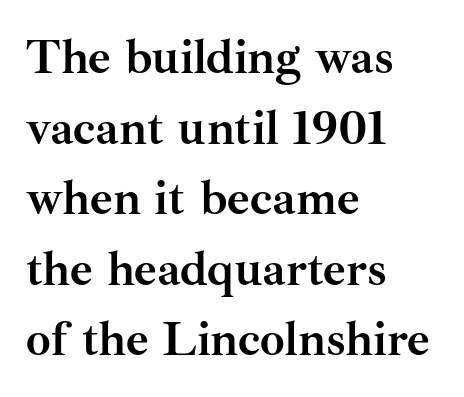
{"serif": "yes", "italic": "no", "bold": "yes", "weight": "semibold", "width": "normal", "stroke_contrast": "medium", "x_height": "small", "monospaced": "no", "underline": "no", "align": "left", "line_spacing": "normal", "line_spacing_ratio": 1.44, "letter_spacing": "normal", "letter_spacing_em": 0.0, "glyph_px": 49}
